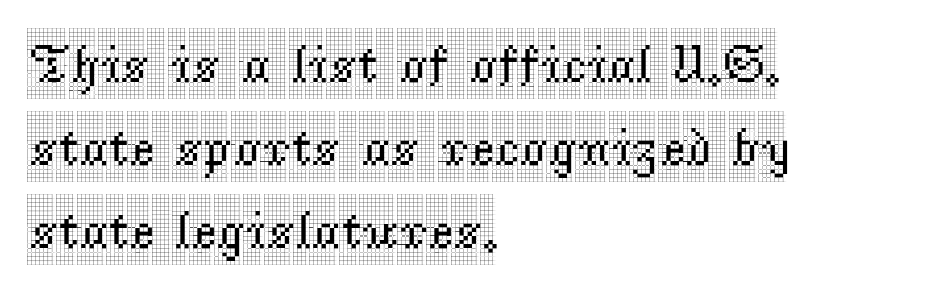
A roman cut, with each character standing at attention. This rendering employs a face with finishing strokes, i.e., a serif. In CSS terms this would be text-align: left. Do the characters align in a grid? No, the font is proportional.
